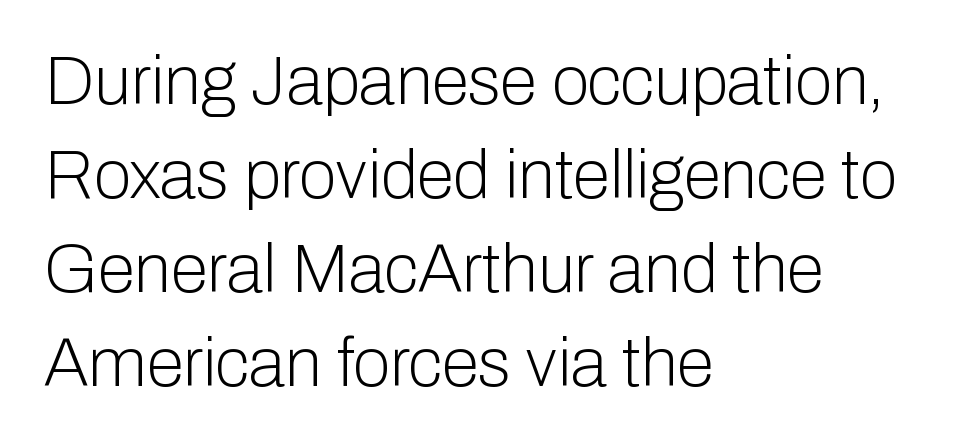
{"serif": "no", "italic": "no", "bold": "no", "weight": "light", "width": "normal", "stroke_contrast": "low", "x_height": "medium", "monospaced": "no", "underline": "no", "align": "left", "line_spacing": "normal", "line_spacing_ratio": 1.38, "letter_spacing": "normal", "letter_spacing_em": 0.0, "glyph_px": 68}
